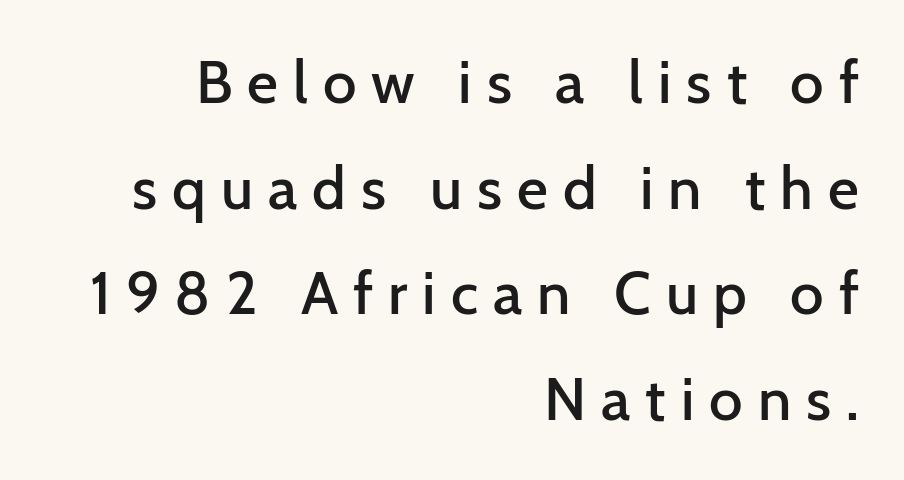
{"serif": "no", "italic": "no", "bold": "semi", "weight": "semibold", "width": "normal", "stroke_contrast": "low", "x_height": "medium", "monospaced": "no", "underline": "no", "align": "right", "line_spacing_ratio": 1.76, "letter_spacing": "wide", "letter_spacing_em": 0.25, "glyph_px": 60}
